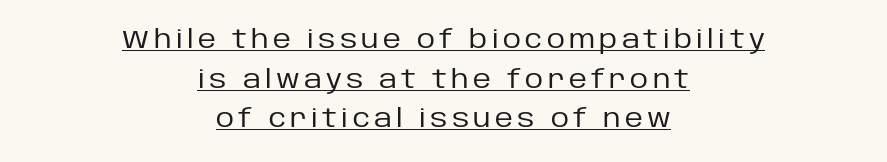
The image shows 25 px text type, upright; set centered, normal line spacing (1.59x), underlined.
